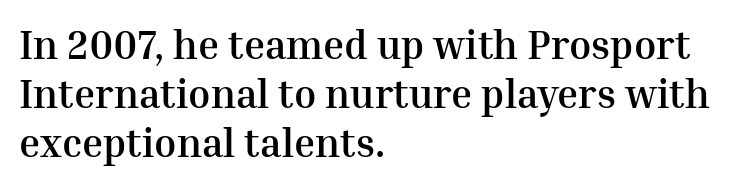
The image shows 40 px semibold serif type, upright; set left-aligned, line spacing 1.22x, normal letter spacing, not underlined; medium stroke contrast and a medium x-height.
